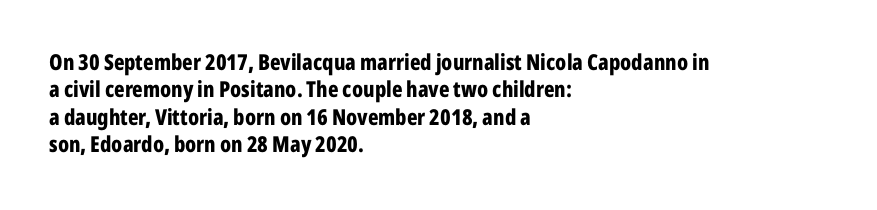
{"italic": "no", "bold": "yes", "underline": "no", "align": "left", "line_spacing_ratio": 1.24, "letter_spacing": "normal", "letter_spacing_em": 0.0, "glyph_px": 22}
